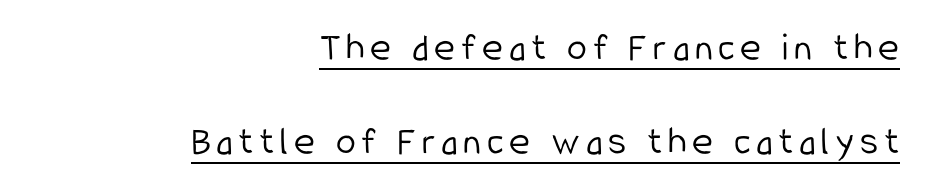
Q: Is the text bold? A: No.
Q: Is the text italic (slanted)? A: No, it is upright.
Q: Is the typeface a serif or a sans-serif typeface? A: Sans-serif.
Q: Is the text underlined? A: Yes.
Q: How is the paragraph aligned? A: Right-aligned.
Q: Is the spacing between lines tight, normal or loose? A: Loose.
Q: Width (condensed, normal, or wide)? A: Condensed.
Q: Stroke contrast? A: Low.
Q: x-height? A: Medium.
Q: Monospaced? A: No.
